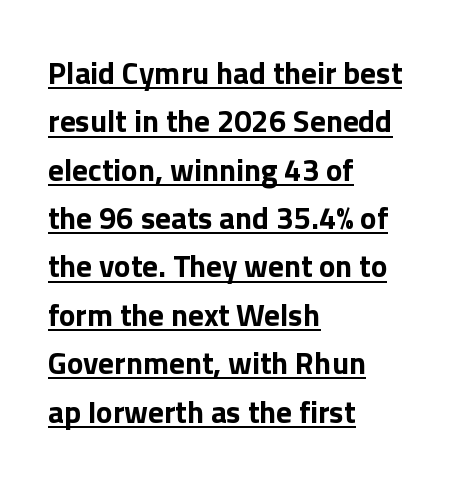
{"serif": "no", "italic": "no", "bold": "yes", "weight": "bold", "width": "normal", "stroke_contrast": "low", "x_height": "medium", "monospaced": "no", "underline": "yes", "align": "left", "line_spacing": "normal", "line_spacing_ratio": 1.56, "letter_spacing": "normal", "letter_spacing_em": 0.0, "glyph_px": 31}
